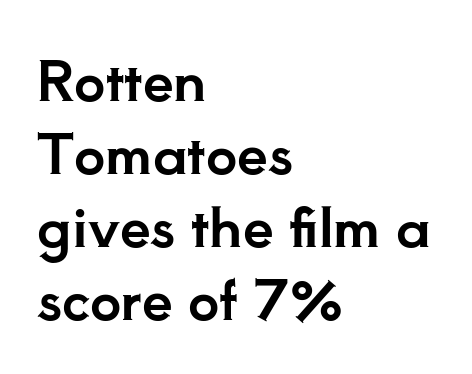
Proportional: the letters do not fall into vertical columns. Observe the ordinary spacing: letters are neighbours, not strangers. The lines are quadded left. This is roman type, the default non-slanted kind.
